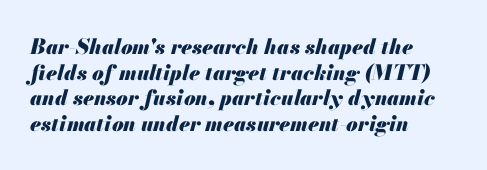
Q: Is the text bold? A: Yes.
Q: Is the text italic (slanted)? A: Yes, it leans right by about 13 degrees.
Q: Is the text underlined? A: No.
Q: How is the paragraph aligned? A: Left-aligned.
Q: Is the spacing between letters normal or unusually wide? A: Normal.
